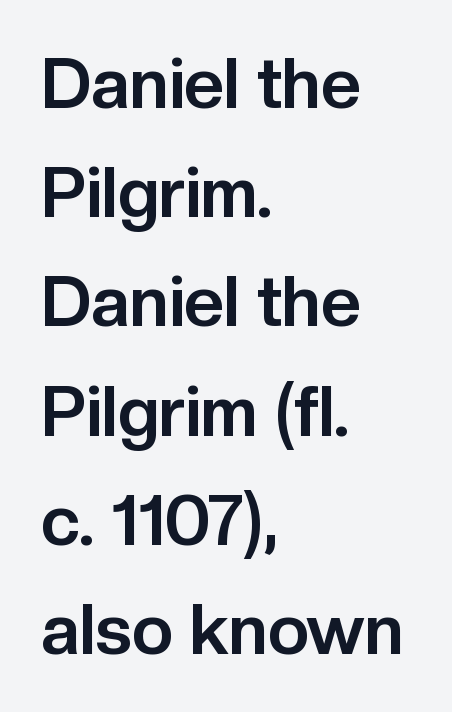
Each letter keeps its own natural width here, so spacing adapts to shape. Which margin do the lines hug? The left one — the right edge is uneven. Between one letter and the next there's only the usual sliver of space. Normally led — the rows are evenly, conventionally spaced. When letters stand straight like this, we call the style roman or upright. Nothing sits at the stroke ends, so this counts as sans-serif.
